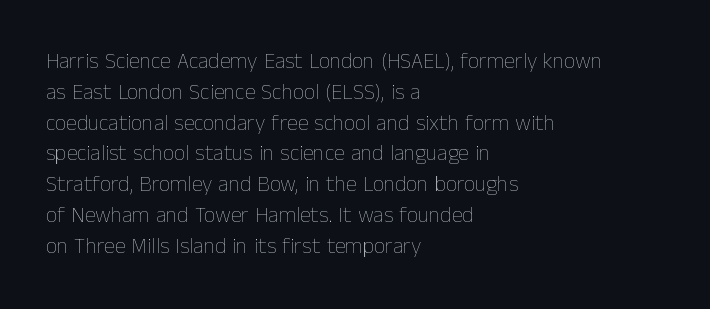
The image shows 22 px text type, upright; set left-aligned, normal line spacing (1.4x), normal letter spacing, not underlined.
